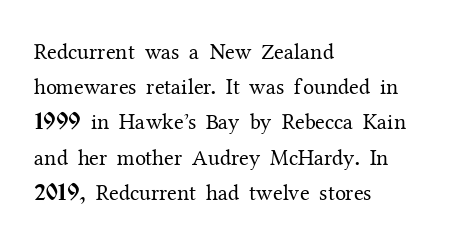
Q: Is the text bold? A: No.
Q: Is the text italic (slanted)? A: No, it is upright.
Q: Is the text underlined? A: No.
Q: How is the paragraph aligned? A: Left-aligned.
Q: Is the spacing between letters normal or unusually wide? A: Normal.
Q: Is the spacing between lines tight, normal or loose? A: Normal.
